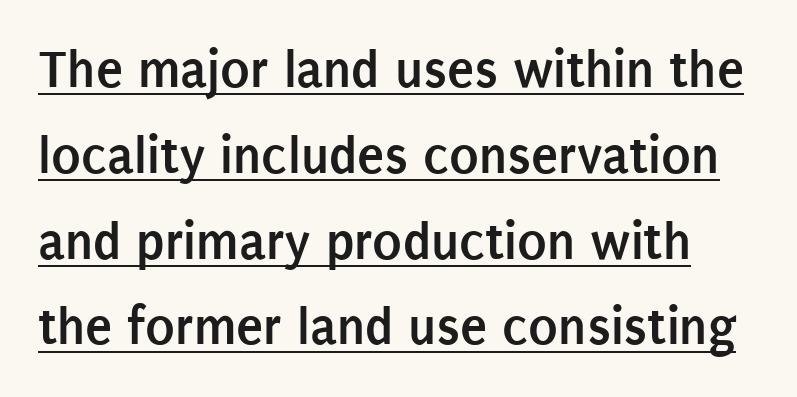
{"serif": "no", "italic": "no", "bold": "yes", "weight": "semibold", "width": "condensed", "stroke_contrast": "low", "x_height": "large", "monospaced": "no", "underline": "yes", "line_spacing": "normal", "line_spacing_ratio": 1.56, "letter_spacing": "normal", "letter_spacing_em": 0.0, "glyph_px": 55}
